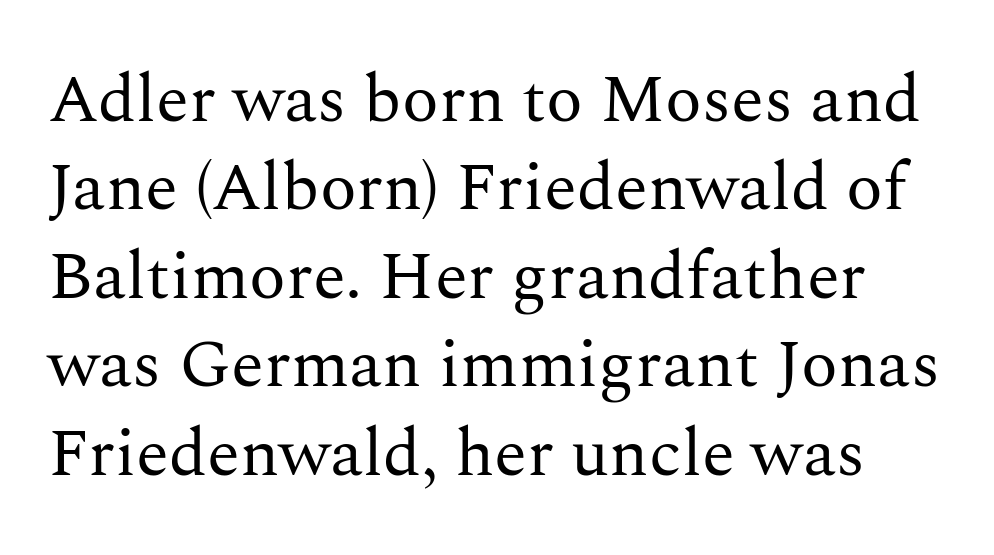
{"serif": "yes", "italic": "no", "bold": "no", "weight": "regular", "width": "normal", "stroke_contrast": "medium", "x_height": "medium", "monospaced": "no", "underline": "no", "line_spacing": "normal", "line_spacing_ratio": 1.3, "letter_spacing": "normal", "letter_spacing_em": 0.0, "glyph_px": 68}
